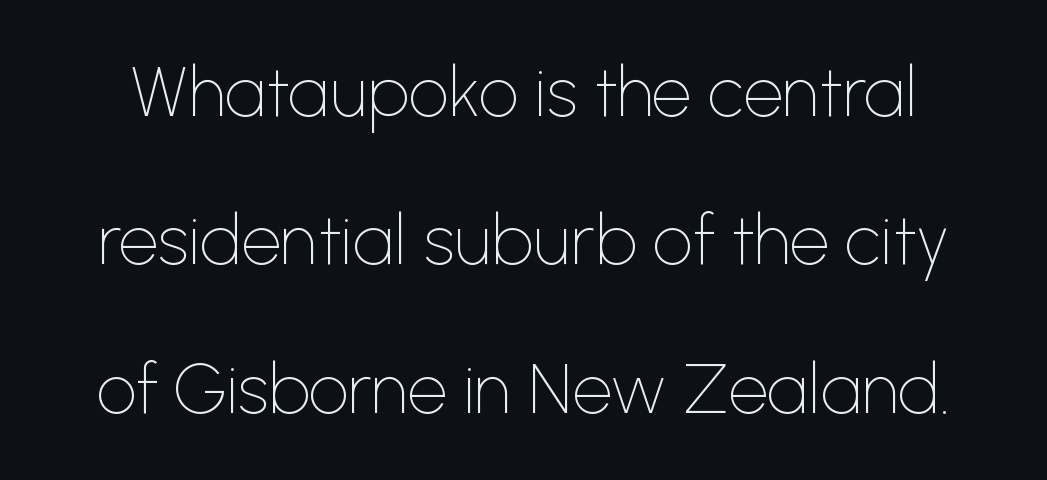
No chunkiness to these letters — they're not bold. The type is set solid horizontally, with unmodified tracking. Rows of type keep a wide berth in the vertical direction. The lettering holds an erect, upright posture throughout.
